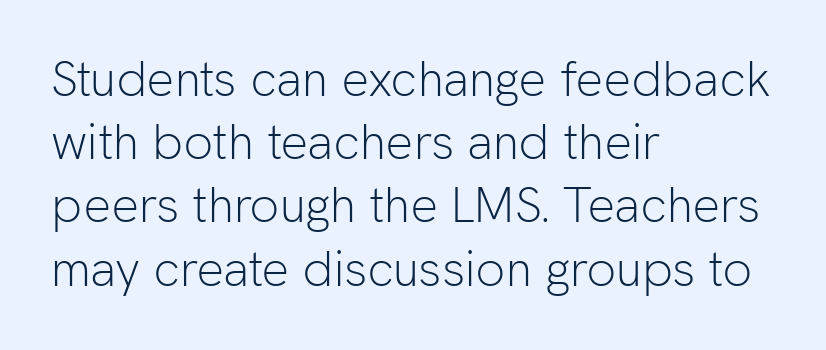
Reading down the column, the eye jumps a familiar distance to each next line. Look at the tracking — it's just the regular setting, nothing added. Horizontally, the lines are justified to the leading edge only. Underlining? Definitely not there. Posture: vertical.
